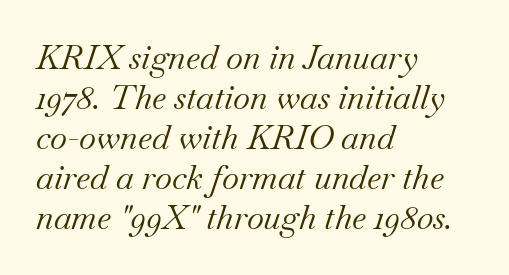
Q: Is the text bold? A: No.
Q: Is the text italic (slanted)? A: Yes, it leans right by about 18 degrees.
Q: Is the typeface a serif or a sans-serif typeface? A: Serif.
Q: Is the text underlined? A: No.
Q: How is the paragraph aligned? A: Left-aligned.
Q: Is the spacing between letters normal or unusually wide? A: Normal.
Q: Width (condensed, normal, or wide)? A: Normal.
Q: Stroke contrast? A: Medium.
Q: x-height? A: Small.
Q: Monospaced? A: No.
